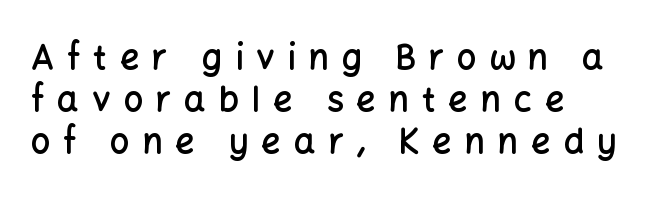
Q: Is the text bold? A: Semi-bold.
Q: Is the text italic (slanted)? A: No, it is upright.
Q: Is the typeface a serif or a sans-serif typeface? A: Sans-serif.
Q: Is the text underlined? A: No.
Q: Is the spacing between letters normal or unusually wide? A: Unusually wide.
Q: Width (condensed, normal, or wide)? A: Normal.
Q: Stroke contrast? A: Low.
Q: x-height? A: Medium.
Q: Monospaced? A: No.
